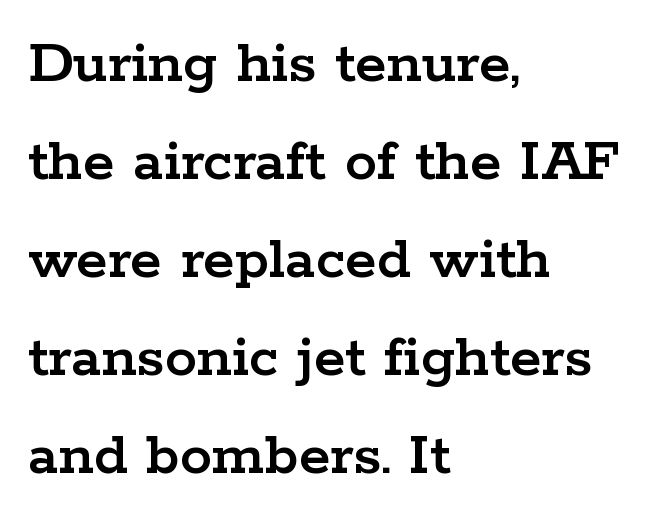
Each letter keeps its own natural width here, so spacing adapts to shape. If you measured baseline to baseline, you'd find a middling distance. Reading down the block, your eye returns to a fixed left position each line. Every character sits straight up, as roman type does.
